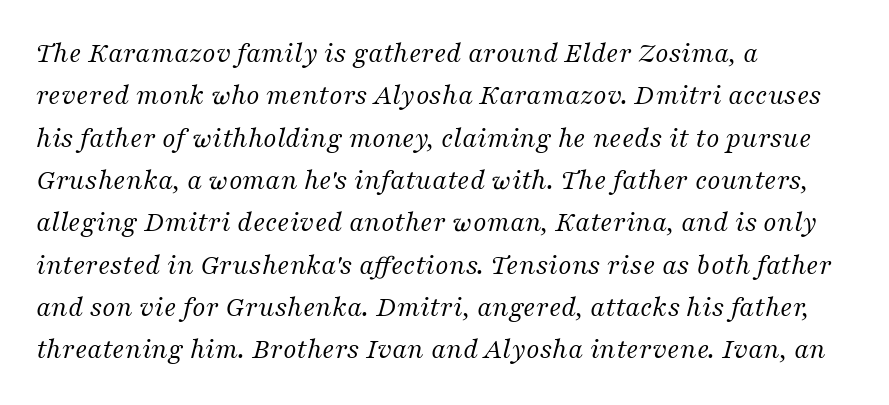
{"serif": "yes", "italic": "yes", "lean": "right", "slant_degrees": 16, "bold": "no", "weight": "regular", "width": "normal", "stroke_contrast": "medium", "x_height": "medium", "monospaced": "no", "underline": "no", "align": "left", "line_spacing": "normal", "line_spacing_ratio": 1.46, "letter_spacing": "normal", "letter_spacing_em": 0.0, "glyph_px": 29}
